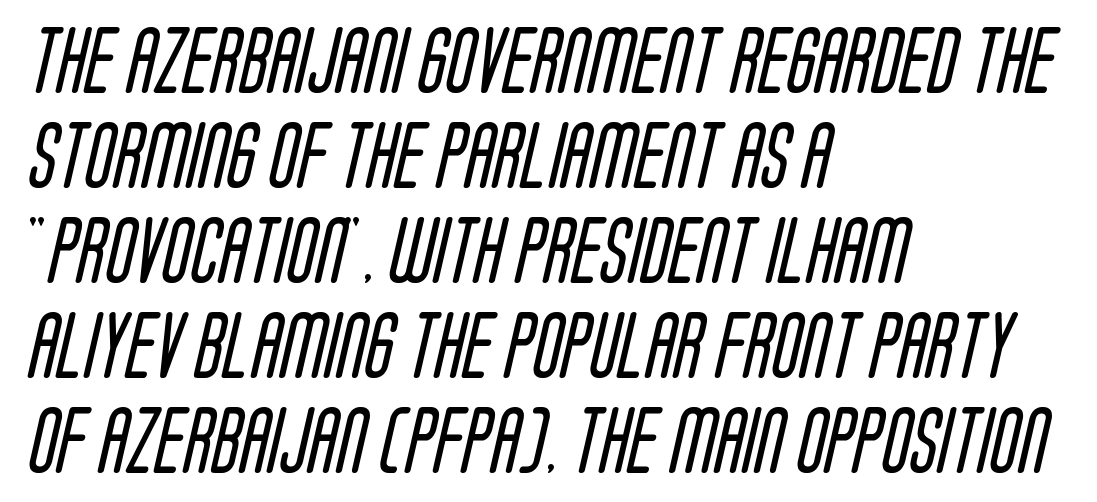
The image shows 66 px regular-weight, condensed sans-serif type; set left-aligned, normal line spacing (1.44x), normal letter spacing, not underlined; low stroke contrast and a large x-height.
